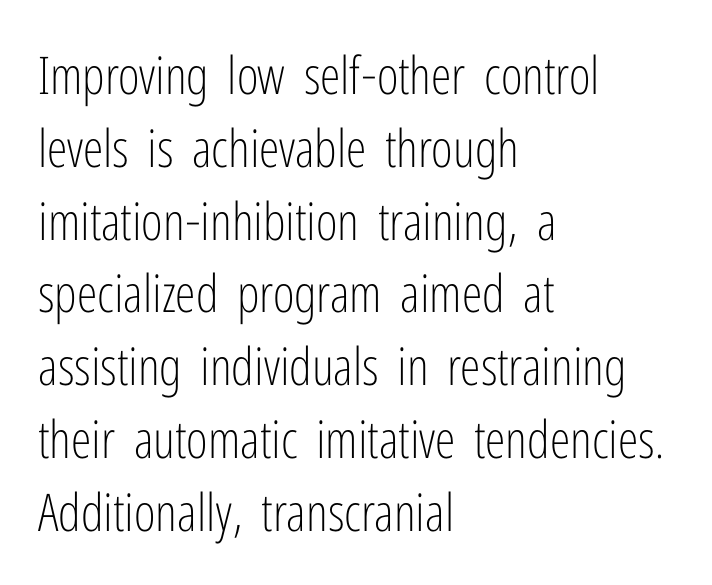
The image shows 52 px light, condensed sans-serif type, upright; set left-aligned, normal line spacing (1.4x), normal letter spacing, not underlined; low stroke contrast and a medium x-height.
